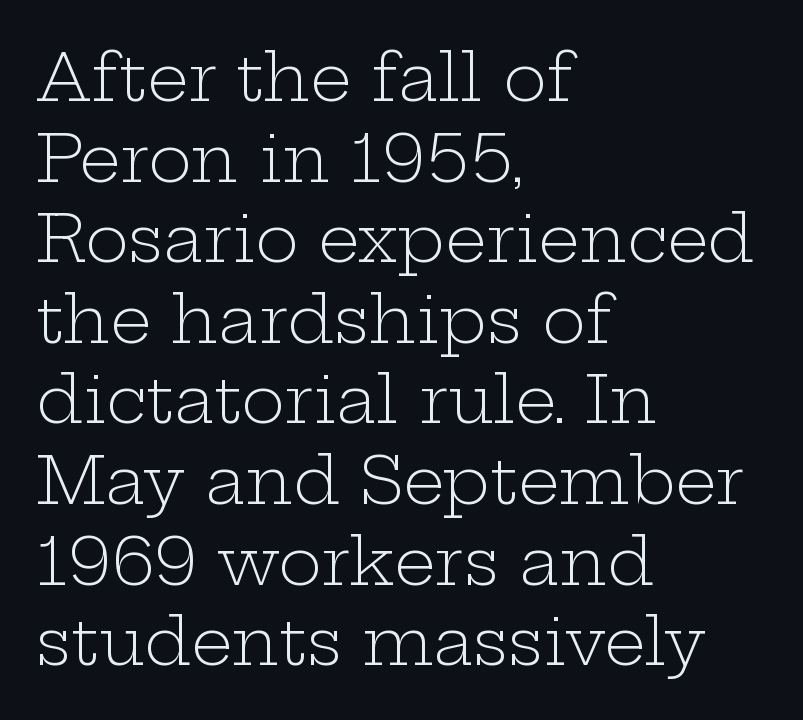
Rule under the text: the space is simply empty. Is the block centered? No — it sits flush against the left margin. Is this a fixed-width face? No — the glyphs have proportional, varying widths. Note: serifs present on the glyphs.
